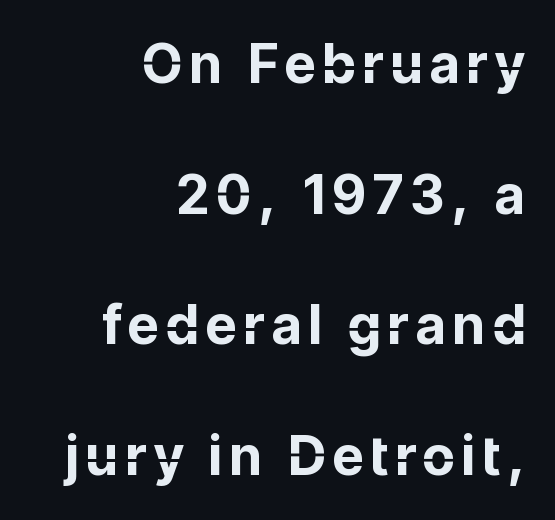
{"serif": "no", "italic": "no", "bold": "yes", "weight": "bold", "width": "normal", "stroke_contrast": "low", "x_height": "medium", "monospaced": "no", "underline": "no", "align": "right", "line_spacing": "loose", "line_spacing_ratio": 2.42, "glyph_px": 54}
